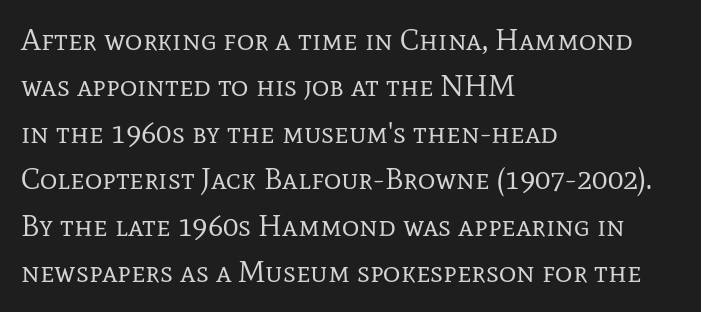
Q: Is the text bold? A: No.
Q: Is the text italic (slanted)? A: No, it is upright.
Q: Is the typeface a serif or a sans-serif typeface? A: Serif.
Q: Is the text underlined? A: No.
Q: How is the paragraph aligned? A: Left-aligned.
Q: Is the spacing between letters normal or unusually wide? A: Normal.
Q: Is the spacing between lines tight, normal or loose? A: Normal.
Q: Width (condensed, normal, or wide)? A: Normal.
Q: Stroke contrast? A: Low.
Q: x-height? A: Medium.
Q: Monospaced? A: No.
